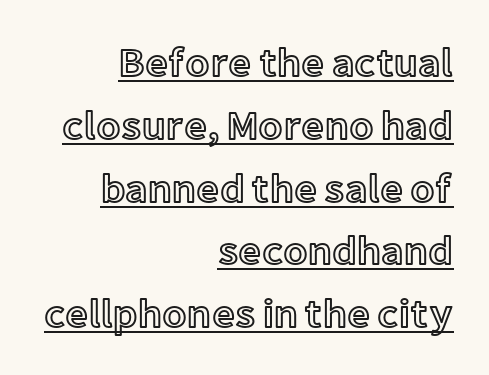
Q: Is the text italic (slanted)? A: No, it is upright.
Q: Is the text underlined? A: Yes.
Q: How is the paragraph aligned? A: Right-aligned.
Q: Is the spacing between letters normal or unusually wide? A: Normal.
Q: Is the spacing between lines tight, normal or loose? A: Normal.
Q: Width (condensed, normal, or wide)? A: Normal.
Q: x-height? A: Medium.
Q: Monospaced? A: No.
